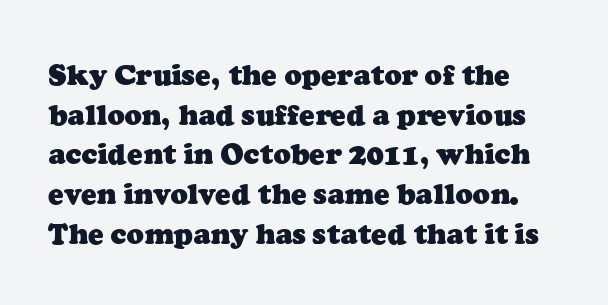
The image shows 29 px heavy serif type; set normal line spacing (1.37x), normal letter spacing, not underlined; low stroke contrast and a medium x-height.
